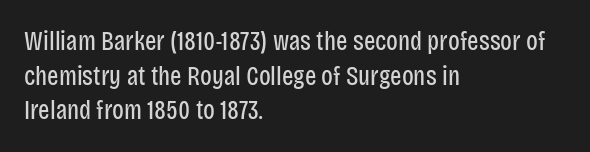
Q: Is the text bold? A: No.
Q: Is the text italic (slanted)? A: No, it is upright.
Q: Is the text underlined? A: No.
Q: How is the paragraph aligned? A: Left-aligned.
Q: Is the spacing between letters normal or unusually wide? A: Normal.
Q: Is the spacing between lines tight, normal or loose? A: Normal.
